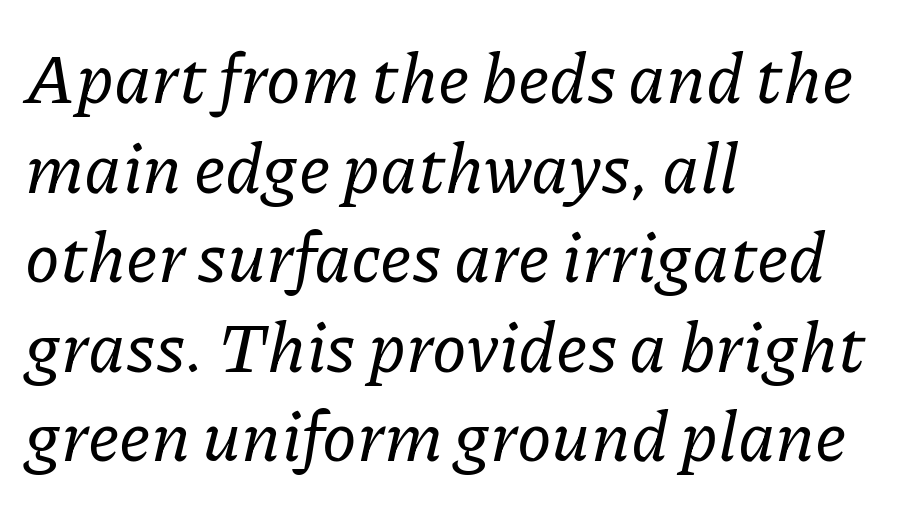
{"serif": "yes", "italic": "yes", "lean": "right", "slant_degrees": 11, "width": "normal", "stroke_contrast": "low", "x_height": "medium", "monospaced": "no", "underline": "no", "align": "left", "line_spacing": "normal", "line_spacing_ratio": 1.28, "letter_spacing": "normal", "letter_spacing_em": 0.0, "glyph_px": 70}
